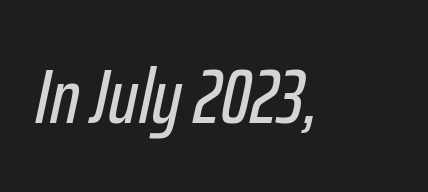
Q: Is the text italic (slanted)? A: Yes, it leans right by about 12 degrees.
Q: Is the text underlined? A: No.
Q: Is the spacing between letters normal or unusually wide? A: Normal.
Q: Width (condensed, normal, or wide)? A: Condensed.
Q: Stroke contrast? A: Low.
Q: x-height? A: Medium.
Q: Monospaced? A: No.
